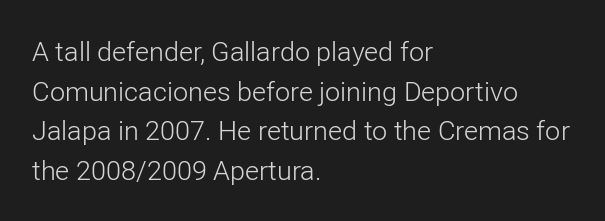
{"italic": "no", "bold": "no", "underline": "no", "align": "left", "line_spacing": "normal", "line_spacing_ratio": 1.47, "letter_spacing": "normal", "letter_spacing_em": 0.0, "glyph_px": 27}
